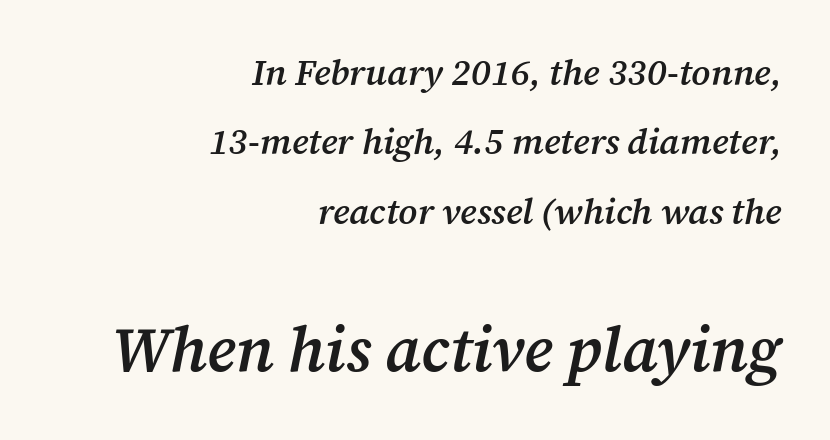
This sample uses an oblique cut, with every glyph tilted off the vertical. Type size steps up from the first block to the second. Old-style or modern, the face here clearly has serifs. Lines of text with bare space underneath. A somewhat darkened texture: the type is semibold rather than bold. How are the letters spaced? Ordinarily, with no added tracking.
